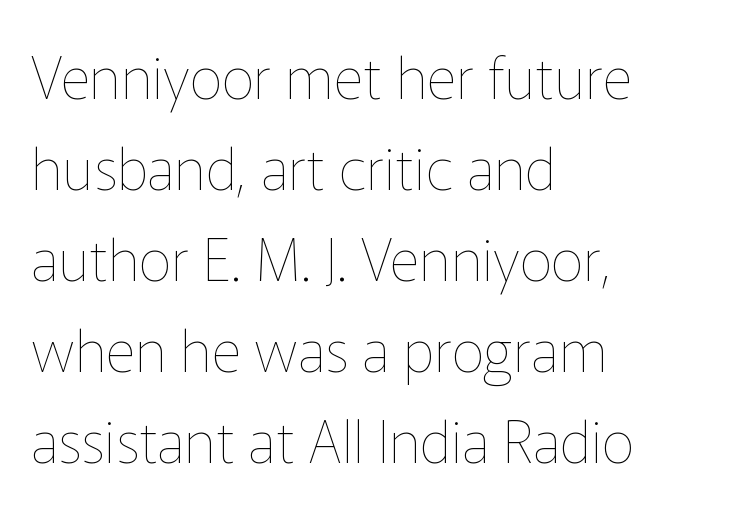
The space directly below the letters is spotless. Look at the tracking — it's just the regular setting, nothing added. Character widths vary here, with narrow letters taking less room than wide ones. Each new line begins a customary step beneath the previous one. Tall strokes in this sample are plumb rather than angled.
